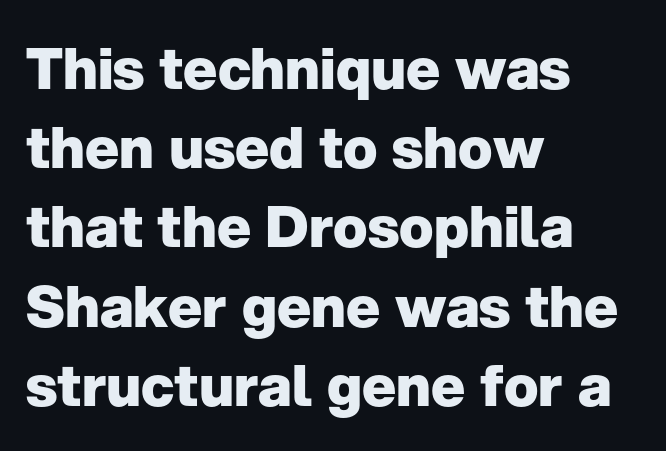
The image shows 57 px heavy sans-serif type, upright; set left-aligned, normal line spacing (1.39x), normal letter spacing, not underlined; low stroke contrast and a medium x-height.
